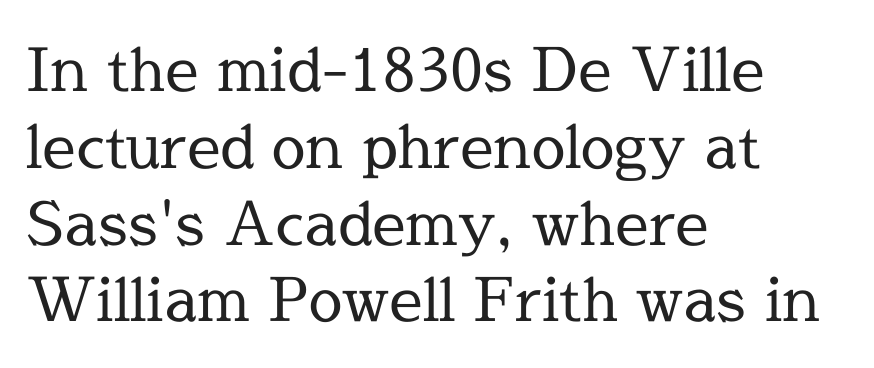
Unlike a clean sans, this face finishes its strokes with serifs. The letters stand upright; this is a roman face. The letterforms sit at book weight or below. The letters advance in unequal steps, a hallmark of proportional type. What's the leading like? Ordinary, nothing unusual.
